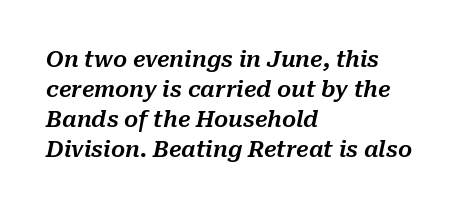
Q: Is the text italic (slanted)? A: Yes, it leans right by about 10 degrees.
Q: Is the text underlined? A: No.
Q: How is the paragraph aligned? A: Left-aligned.
Q: Is the spacing between letters normal or unusually wide? A: Normal.
Q: Is the spacing between lines tight, normal or loose? A: Normal.
